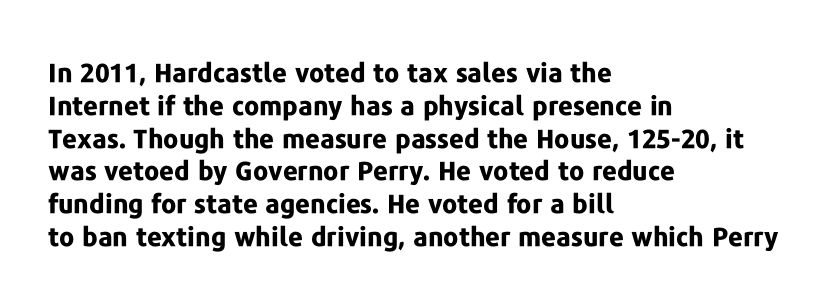
{"italic": "no", "bold": "yes", "underline": "no", "align": "left", "line_spacing": "normal", "line_spacing_ratio": 1.26, "letter_spacing": "normal", "letter_spacing_em": 0.0, "glyph_px": 26}
